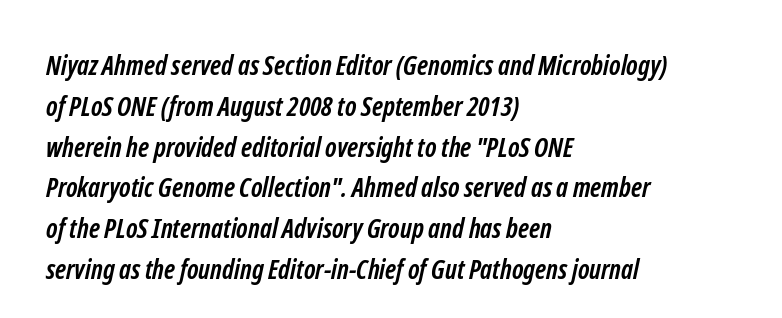
The image shows 27 px bold type; set left-aligned, normal line spacing (1.51x), normal letter spacing, not underlined.
